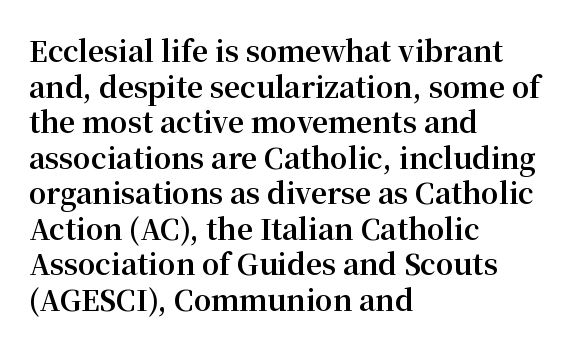
{"serif": "yes", "italic": "no", "bold": "yes", "weight": "bold", "width": "normal", "stroke_contrast": "medium", "x_height": "medium", "monospaced": "no", "underline": "no", "align": "left", "line_spacing": "normal", "line_spacing_ratio": 1.27, "letter_spacing": "normal", "letter_spacing_em": 0.0, "glyph_px": 28}
